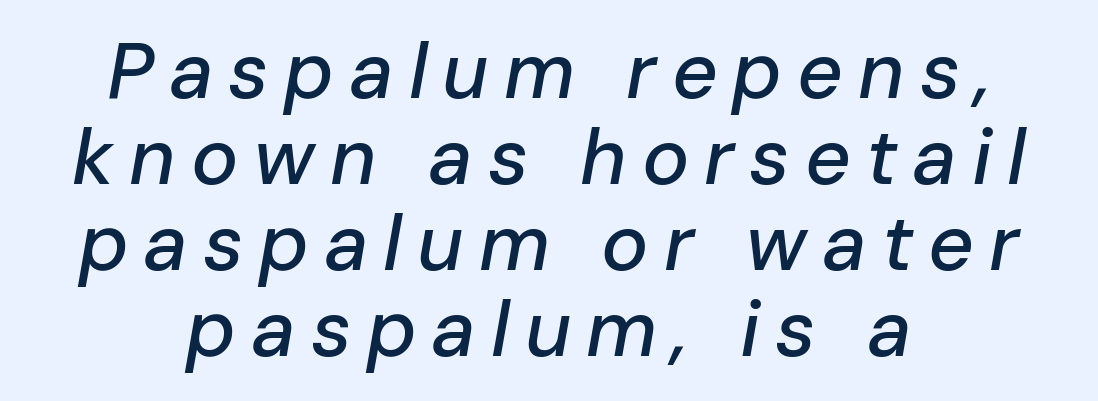
One-word summary of the alignment: center. A typesetter would call this proportional, since set widths differ per character. Nobody drew a line under any word here. Italic: yes, the glyphs are oblique. One glance says dense: line gaps are narrower than usual.
